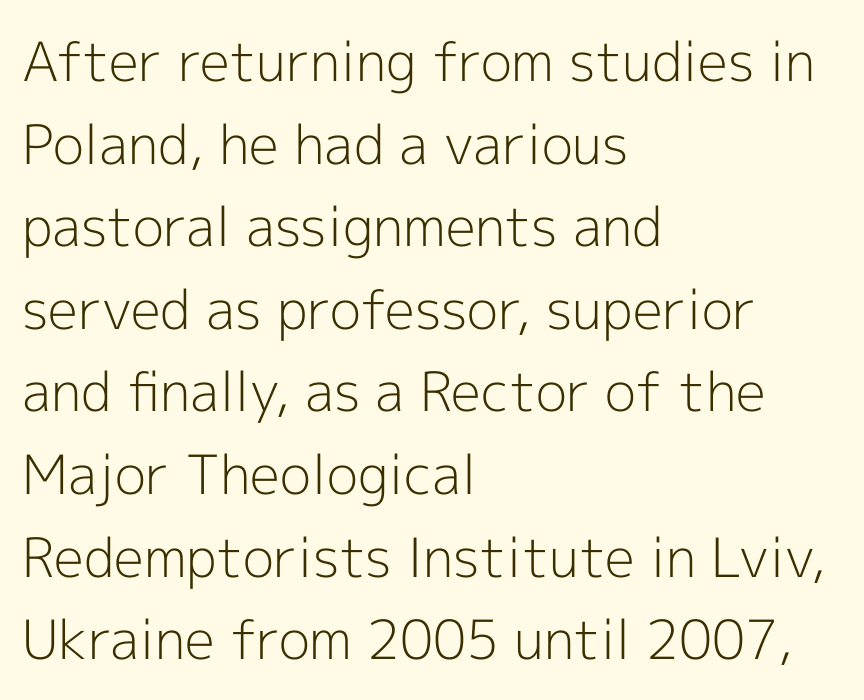
{"serif": "no", "italic": "no", "bold": "no", "weight": "light", "width": "normal", "x_height": "medium", "monospaced": "no", "underline": "no", "align": "left", "line_spacing": "normal", "line_spacing_ratio": 1.53, "letter_spacing": "normal", "letter_spacing_em": 0.0, "glyph_px": 54}
